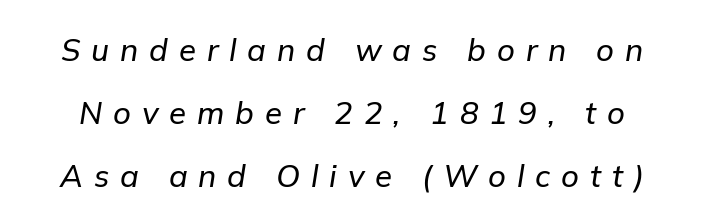
The image shows 31 px text type, italic (leaning right); set loose line spacing (2.03x), unusually wide letter spacing (+0.35 em), not underlined; low stroke contrast and a medium x-height.
